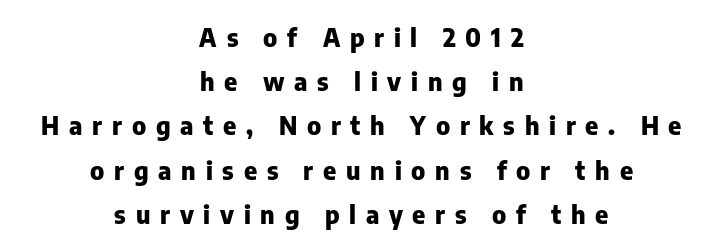
Q: Is the text bold? A: Yes.
Q: Is the text italic (slanted)? A: No, it is upright.
Q: Is the text underlined? A: No.
Q: How is the paragraph aligned? A: Centered.
Q: Is the spacing between letters normal or unusually wide? A: Unusually wide.
